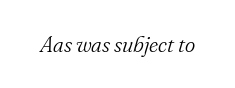
The characters are drawn with everyday or finer stroke widths. You could call the tracking neutral — neither tight nor loose. Descender tails drop into unmarked territory. The axis of the letterforms is tilted away from vertical.
